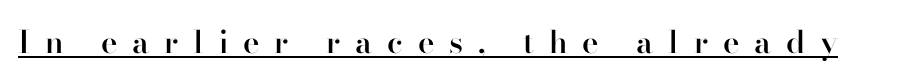
The image shows 31 px semibold serif type, upright; set unusually wide letter spacing (+0.48 em), underlined; high stroke contrast and a small x-height.
